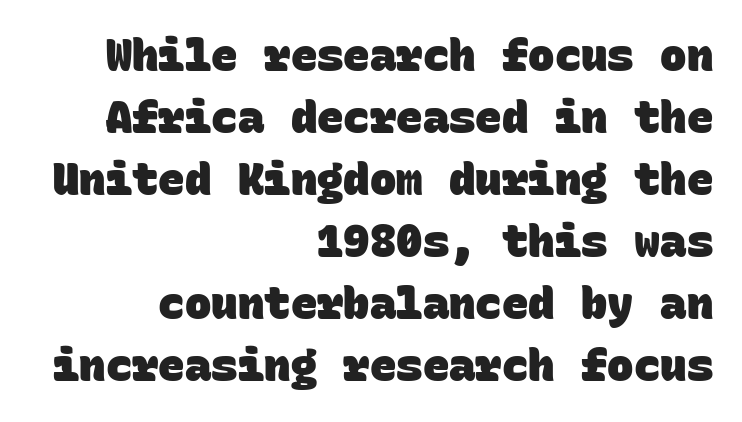
The image shows 44 px heavy sans-serif type, monospaced; set right-aligned, normal line spacing (1.41x), normal letter spacing, not underlined; low stroke contrast and a large x-height.
